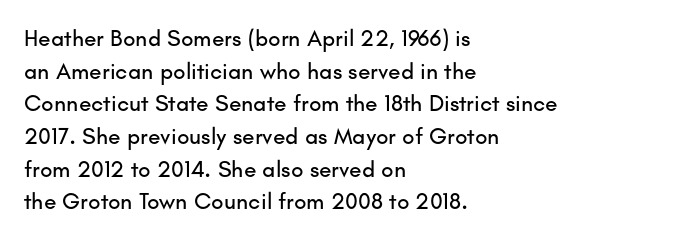
All the whitespace from short lines collects on the right. Standard letterfit; no display-style spreading of the glyphs. The area under the type is left untouched. Characters remain perfectly vertical along every line. If you measured baseline to baseline, you'd find a middling distance.
